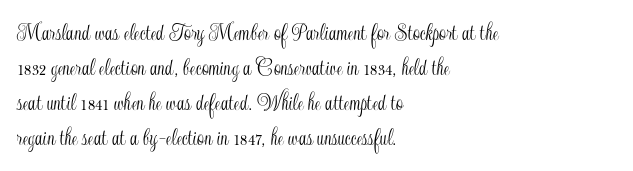
{"underline": "no", "align": "left", "line_spacing": "normal", "line_spacing_ratio": 1.4, "letter_spacing": "normal", "letter_spacing_em": 0.0, "glyph_px": 25}
